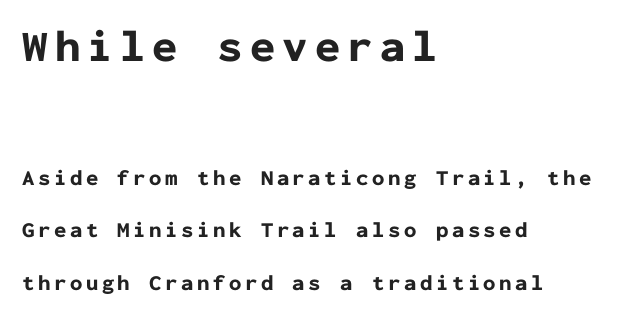
{"serif": "no", "italic": "no", "bold": "yes", "weight": "bold", "width": "normal", "stroke_contrast": "low", "x_height": "medium", "monospaced": "yes", "underline": "no", "align": "left", "line_spacing": "loose", "line_spacing_ratio": 2.39, "larger_block": "first", "size_ratio": 2.05, "glyph_px": 45}
